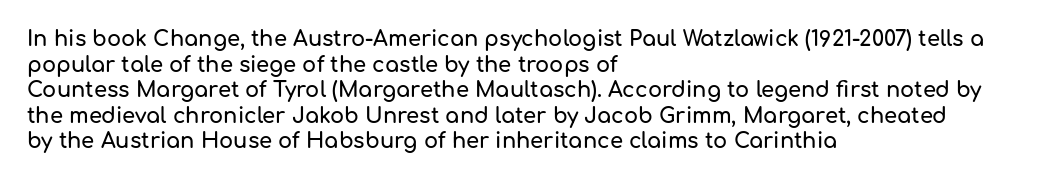
{"italic": "no", "underline": "no", "align": "left", "line_spacing_ratio": 1.22, "letter_spacing": "normal", "letter_spacing_em": 0.0, "glyph_px": 21}
